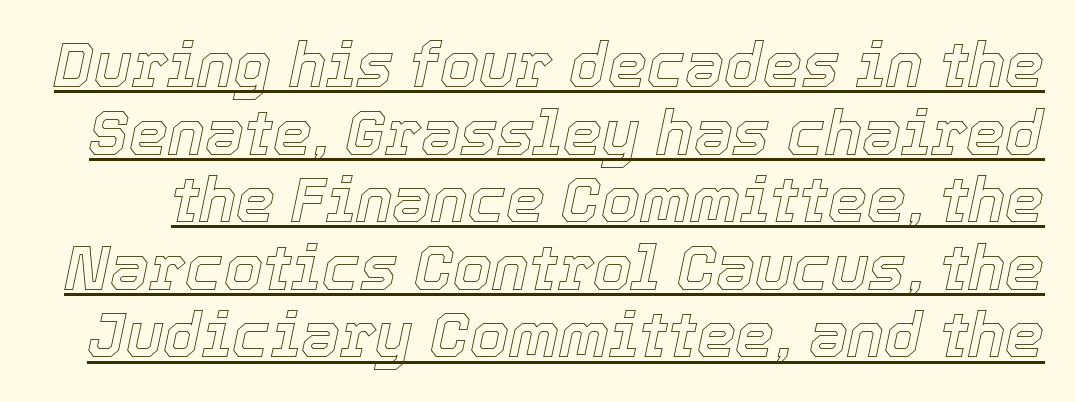
Q: Is the text italic (slanted)? A: Yes, it leans right by about 12 degrees.
Q: Is the text underlined? A: Yes.
Q: Is the spacing between letters normal or unusually wide? A: Normal.
Q: Is the spacing between lines tight, normal or loose? A: Tight.
Q: Width (condensed, normal, or wide)? A: Normal.
Q: x-height? A: Medium.
Q: Monospaced? A: No.
